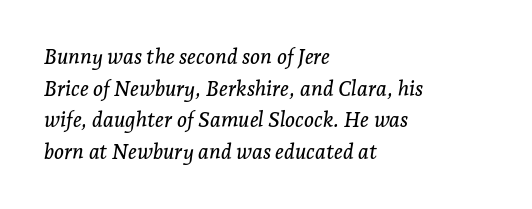
{"italic": "yes", "lean": "right", "slant_degrees": 7, "underline": "no", "align": "left", "line_spacing": "normal", "line_spacing_ratio": 1.51, "letter_spacing": "normal", "letter_spacing_em": 0.0, "glyph_px": 21}
